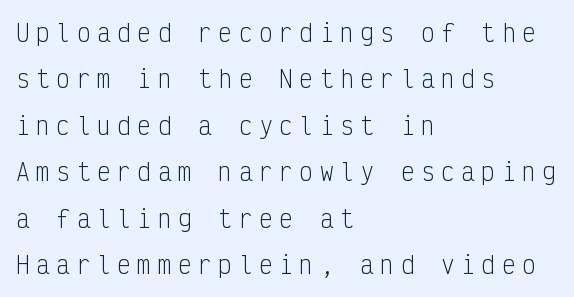
Q: Is the text bold? A: No.
Q: Is the text italic (slanted)? A: No, it is upright.
Q: Is the text underlined? A: No.
Q: How is the paragraph aligned? A: Left-aligned.
Q: Is the spacing between letters normal or unusually wide? A: Unusually wide.
Q: Is the spacing between lines tight, normal or loose? A: Loose.
